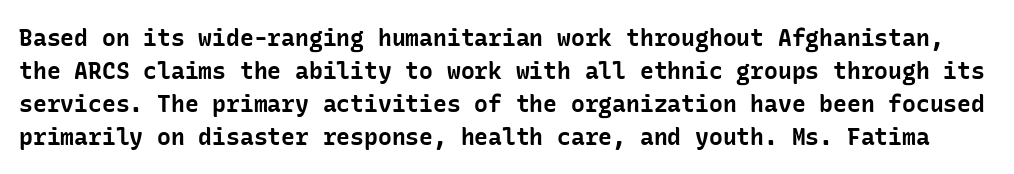
Is there any slant? The stems are plumb. Bold? Absolutely — the strokes are thick and heavy. Compared with typical body copy, the letter spacing here is the same. Bare-footed words on every line. Does the leading feel generous? No, just average.
